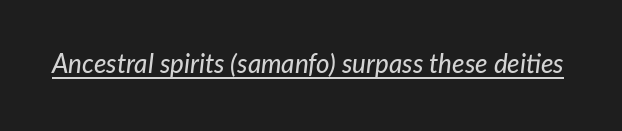
The image shows 26 px text type, italic (leaning right); set normal letter spacing, underlined.
